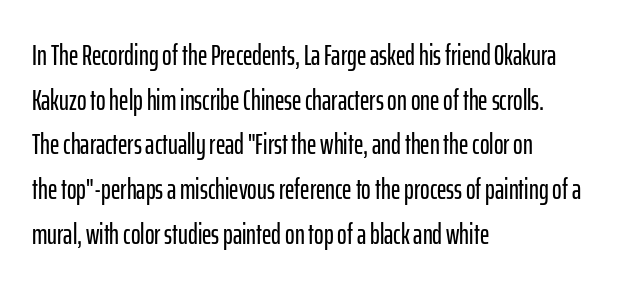
Q: Is the text italic (slanted)? A: No, it is upright.
Q: Is the typeface a serif or a sans-serif typeface? A: Sans-serif.
Q: Is the text underlined? A: No.
Q: How is the paragraph aligned? A: Left-aligned.
Q: Is the spacing between letters normal or unusually wide? A: Normal.
Q: Is the spacing between lines tight, normal or loose? A: Normal.
Q: Width (condensed, normal, or wide)? A: Condensed.
Q: Stroke contrast? A: Low.
Q: x-height? A: Medium.
Q: Monospaced? A: No.
